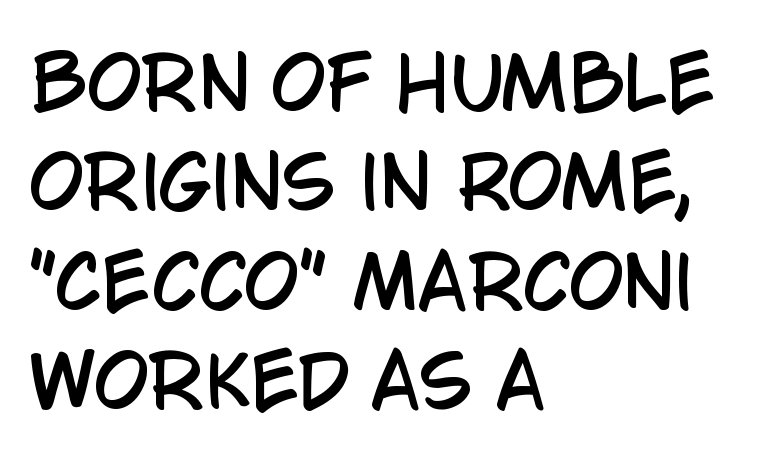
{"serif": "no", "italic": "no", "width": "condensed", "stroke_contrast": "low", "x_height": "large", "monospaced": "no", "underline": "no", "align": "left", "line_spacing": "normal", "line_spacing_ratio": 1.4, "letter_spacing": "normal", "letter_spacing_em": 0.0, "glyph_px": 71}
